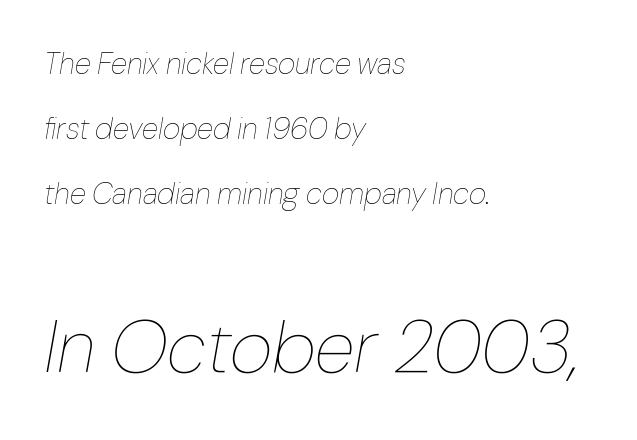
{"italic": "yes", "lean": "right", "slant_degrees": 10, "bold": "no", "weight": "thin", "width": "normal", "stroke_contrast": "low", "x_height": "medium", "monospaced": "no", "underline": "no", "align": "left", "line_spacing": "loose", "line_spacing_ratio": 2.17, "letter_spacing": "normal", "letter_spacing_em": 0.0, "larger_block": "second", "size_ratio": 2.47, "glyph_px": 74}
